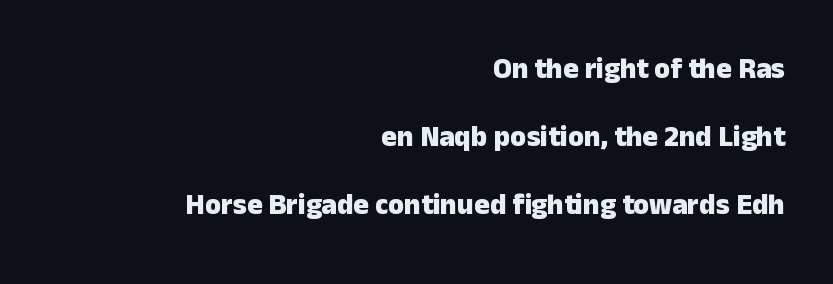
The image shows 29 px heavy sans-serif type, upright; set right-aligned, loose line spacing (2.35x), normal letter spacing, not underlined; low stroke contrast and a medium x-height.
